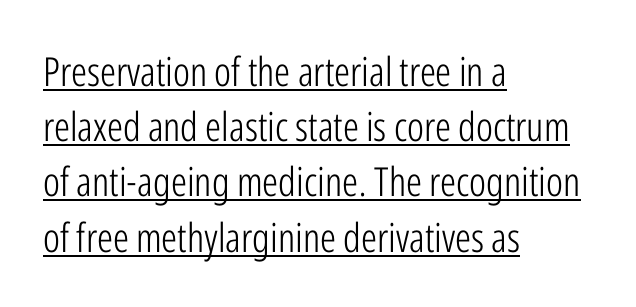
The image shows 40 px light, condensed sans-serif type, upright; set left-aligned, normal line spacing (1.38x), normal letter spacing, underlined; low stroke contrast and a medium x-height.
